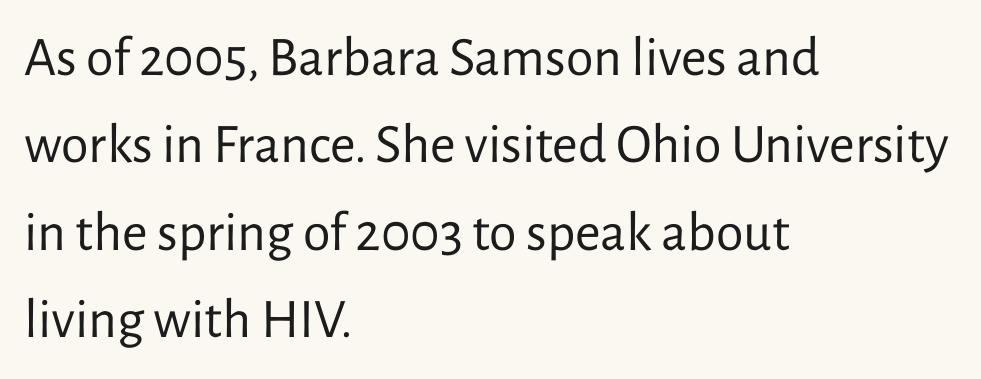
{"serif": "no", "italic": "no", "bold": "no", "weight": "regular", "width": "normal", "stroke_contrast": "low", "x_height": "medium", "monospaced": "no", "underline": "no", "align": "left", "line_spacing": "normal", "line_spacing_ratio": 1.56, "letter_spacing": "normal", "letter_spacing_em": 0.0, "glyph_px": 56}
